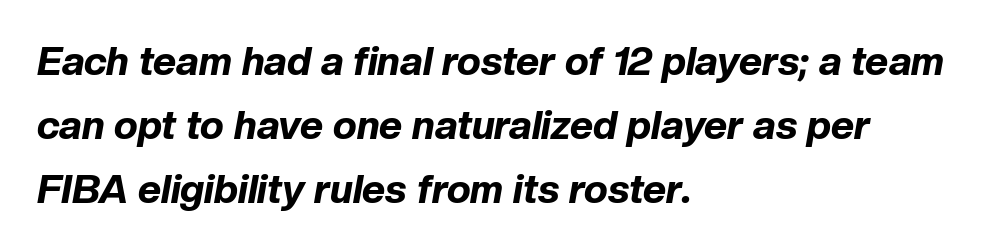
{"italic": "yes", "lean": "right", "slant_degrees": 10, "bold": "yes", "weight": "bold", "width": "normal", "stroke_contrast": "low", "x_height": "medium", "monospaced": "no", "underline": "no", "align": "left", "line_spacing": "normal", "line_spacing_ratio": 1.6, "letter_spacing": "normal", "letter_spacing_em": 0.0, "glyph_px": 40}
